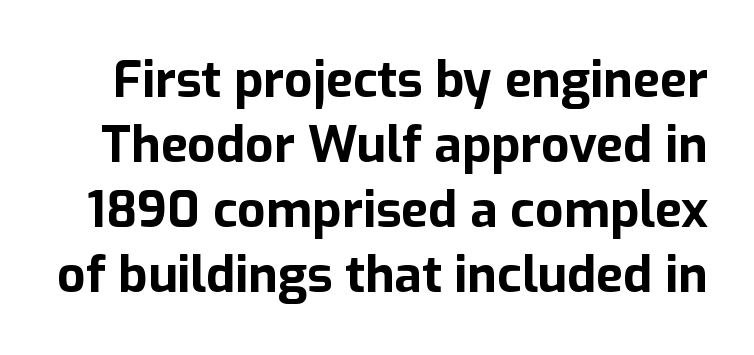
{"serif": "no", "italic": "no", "bold": "yes", "weight": "bold", "width": "normal", "stroke_contrast": "low", "x_height": "medium", "monospaced": "no", "underline": "no", "line_spacing": "normal", "line_spacing_ratio": 1.3, "letter_spacing": "normal", "letter_spacing_em": 0.0, "glyph_px": 50}
